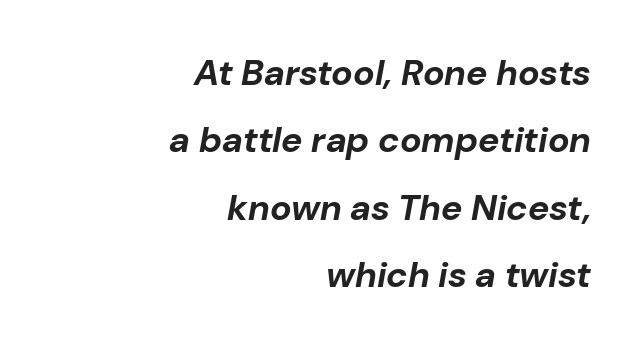
Q: Is the text bold? A: Yes.
Q: Is the text italic (slanted)? A: Yes, it leans right by about 10 degrees.
Q: Is the text underlined? A: No.
Q: How is the paragraph aligned? A: Right-aligned.
Q: Is the spacing between letters normal or unusually wide? A: Normal.
Q: Width (condensed, normal, or wide)? A: Normal.
Q: Stroke contrast? A: Low.
Q: x-height? A: Medium.
Q: Monospaced? A: No.
